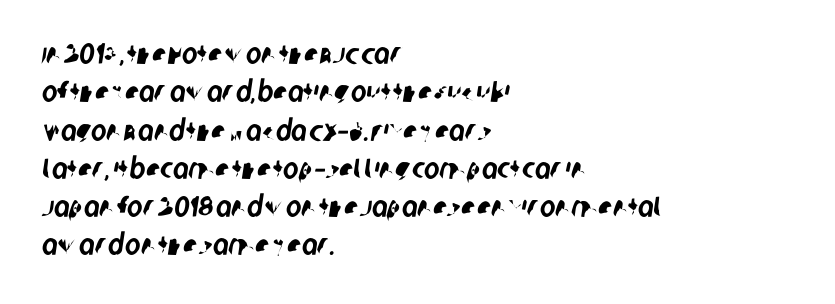
Serifs: no, the terminals of the letterforms are clean. The baseline area is clear. Reading down the column, the eye jumps a familiar distance to each next line. Students, note that the glyphs here touch the page at normal intervals. These lines are rendered in a variable-pitch font.
